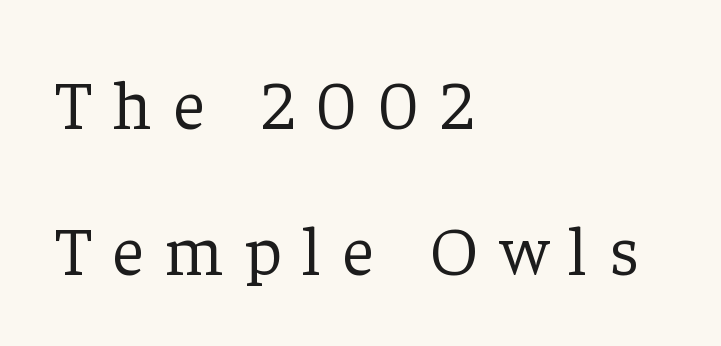
The image shows 70 px light serif type, upright; set left-aligned, loose line spacing (2.08x), unusually wide letter spacing (+0.3 em), not underlined; low stroke contrast and a medium x-height.
